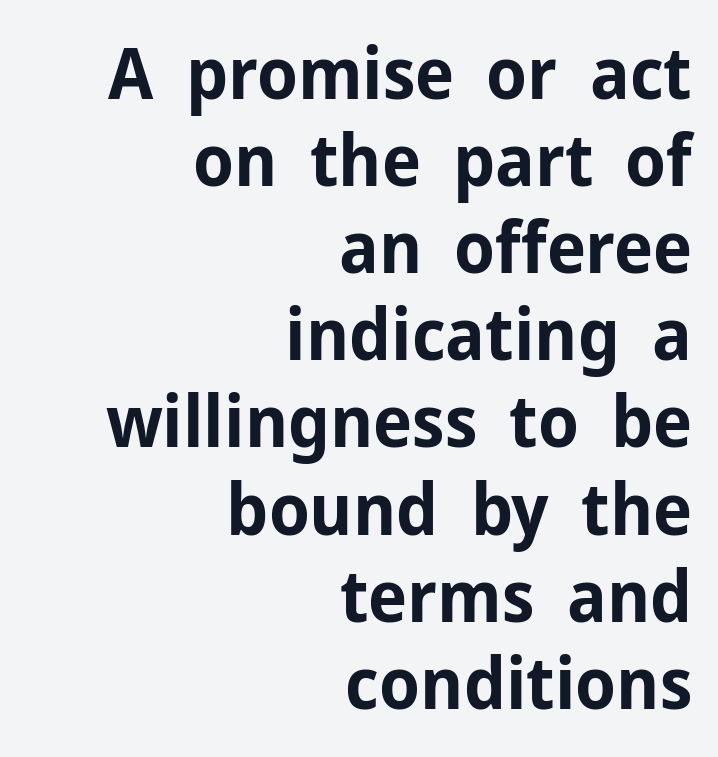
Q: Is the text bold? A: Yes.
Q: Is the text italic (slanted)? A: No, it is upright.
Q: Is the typeface a serif or a sans-serif typeface? A: Sans-serif.
Q: Is the text underlined? A: No.
Q: How is the paragraph aligned? A: Right-aligned.
Q: Is the spacing between letters normal or unusually wide? A: Normal.
Q: Width (condensed, normal, or wide)? A: Normal.
Q: Stroke contrast? A: Low.
Q: x-height? A: Medium.
Q: Monospaced? A: No.
